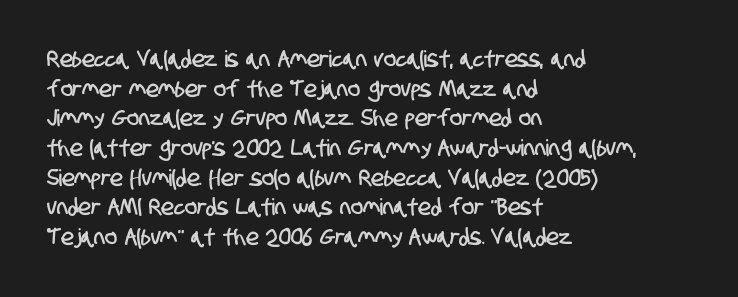
Q: Is the text underlined? A: No.
Q: How is the paragraph aligned? A: Left-aligned.
Q: Is the spacing between letters normal or unusually wide? A: Normal.
Q: Is the spacing between lines tight, normal or loose? A: Normal.
